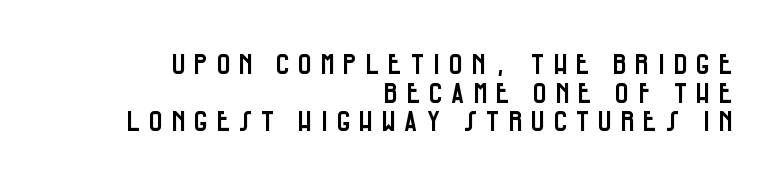
The image shows 27 px text type, upright; set right-aligned, tight line spacing (1.06x), unusually wide letter spacing (+0.27 em), not underlined.
